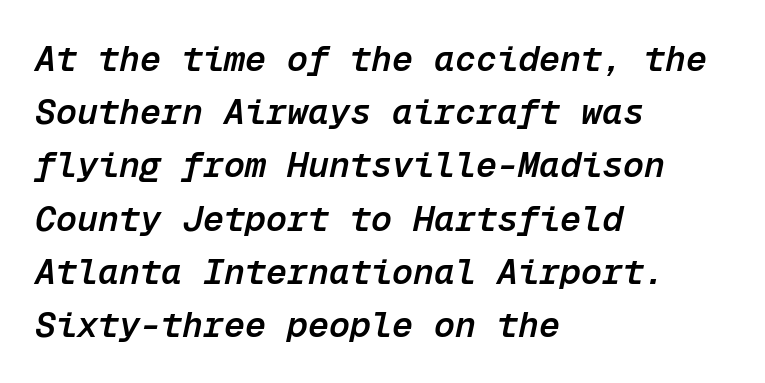
The image shows 35 px semibold type, italic (leaning right), monospaced; set left-aligned, normal line spacing (1.52x), normal letter spacing, not underlined; low stroke contrast and a medium x-height.
